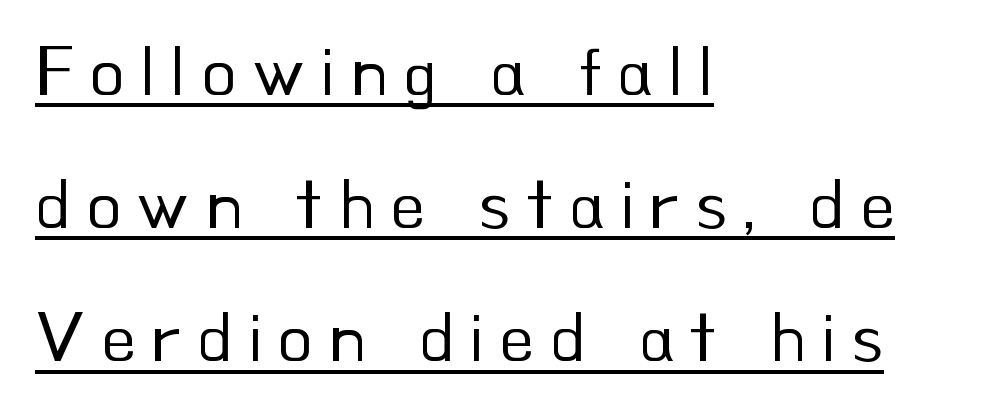
The image shows 72 px regular-weight sans-serif type, upright; set left-aligned, line spacing 1.85x, unusually wide letter spacing (+0.21 em), underlined; low stroke contrast and a small x-height.
